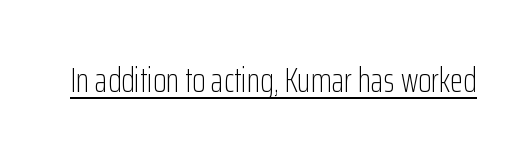
This sample uses an upright cut, with every glyph sitting square on the baseline. A quiet, ordinary-to-light weight characterises the typeface. These characters rest on top of a visible drawn line. The letters advance in unequal steps, a hallmark of proportional type. In terms of letterform style, serifs are entirely absent. Does extra space separate the letters? No, they use regular spacing.
